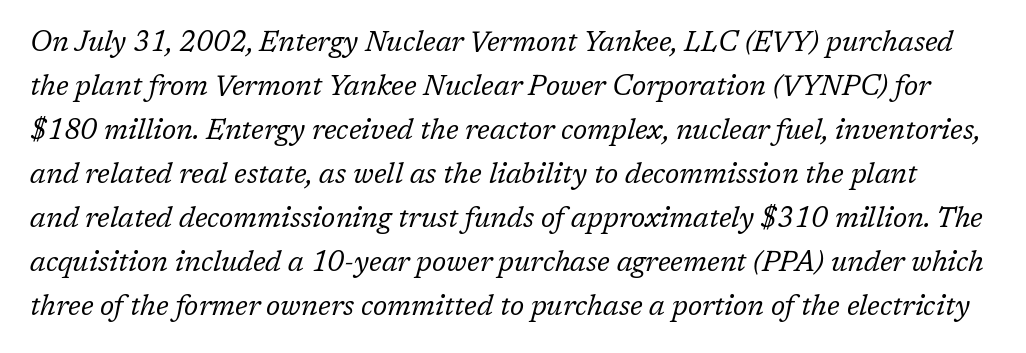
{"serif": "yes", "italic": "yes", "lean": "right", "slant_degrees": 17, "bold": "no", "weight": "regular", "width": "normal", "stroke_contrast": "low", "x_height": "medium", "monospaced": "no", "underline": "no", "line_spacing": "normal", "line_spacing_ratio": 1.57, "letter_spacing": "normal", "letter_spacing_em": 0.0, "glyph_px": 28}
